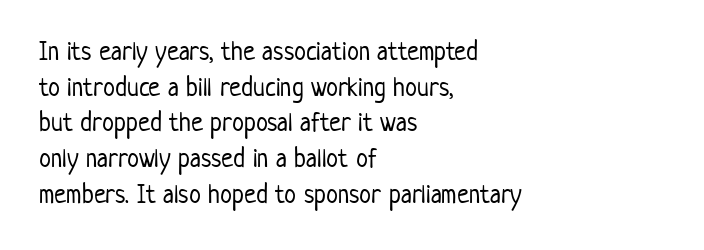
Notice how descenders clear the ascenders below comfortably — that's standard leading. Rule under the text: the space is simply empty. This rendering uses left alignment, leaving the right contour irregular. The type sits square on the baseline with zero lean. The font sits on the lighter half of the weight spectrum, regular included. The gaps between neighbouring characters are ordinary and unremarkable.
